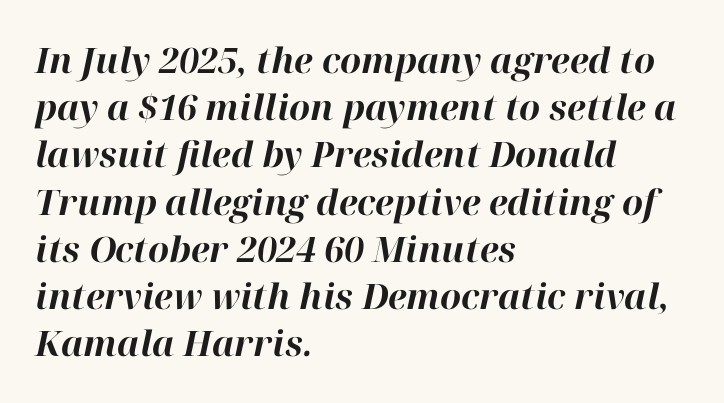
Q: Is the text bold? A: Yes.
Q: Is the text italic (slanted)? A: Yes, it leans right by about 12 degrees.
Q: Is the text underlined? A: No.
Q: How is the paragraph aligned? A: Left-aligned.
Q: Is the spacing between letters normal or unusually wide? A: Normal.
Q: Is the spacing between lines tight, normal or loose? A: Normal.
Q: Width (condensed, normal, or wide)? A: Normal.
Q: Stroke contrast? A: High.
Q: x-height? A: Medium.
Q: Monospaced? A: No.
